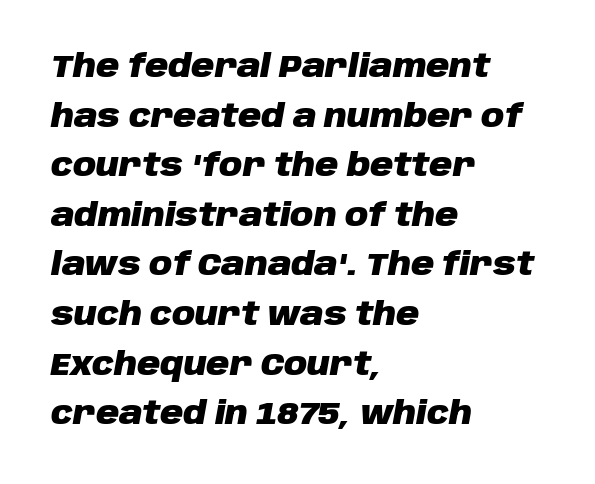
Weight check: bold — yes, fully. Honestly, there is no underline to notice here at all. These lines stack with their left ends in a neat column. The face used here is rendered with its standard letterfit.
